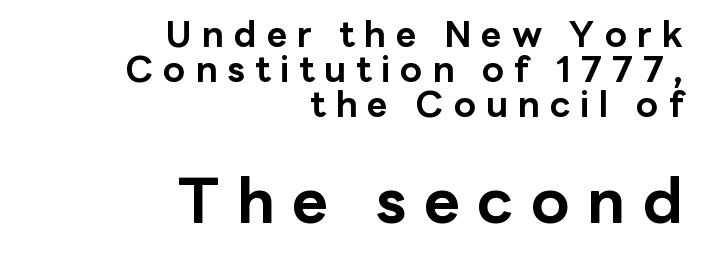
The image shows 63 px bold sans-serif type, upright; set right-aligned, tight line spacing (0.97x), unusually wide letter spacing (+0.27 em), not underlined; the second (bottom) block is 1.75x larger; low stroke contrast and a medium x-height.
